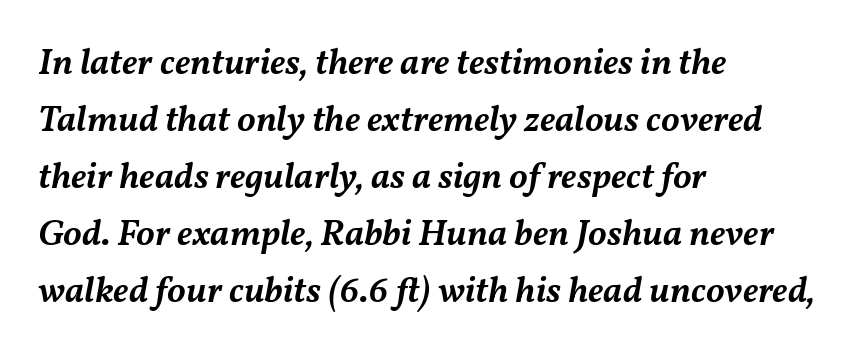
The image shows 37 px semibold type, italic (leaning right); set left-aligned, normal line spacing (1.54x), normal letter spacing, not underlined; medium stroke contrast and a medium x-height.
